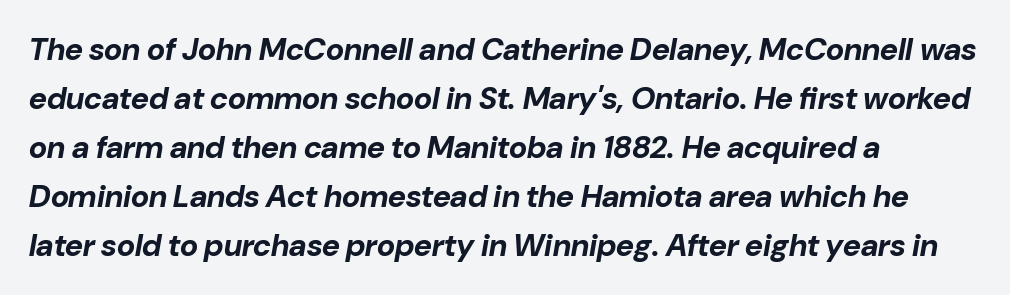
{"italic": "yes", "lean": "right", "slant_degrees": 10, "bold": "yes", "weight": "bold", "width": "normal", "stroke_contrast": "low", "x_height": "medium", "monospaced": "no", "underline": "no", "align": "left", "line_spacing": "normal", "line_spacing_ratio": 1.58, "letter_spacing": "normal", "letter_spacing_em": 0.0, "glyph_px": 31}
